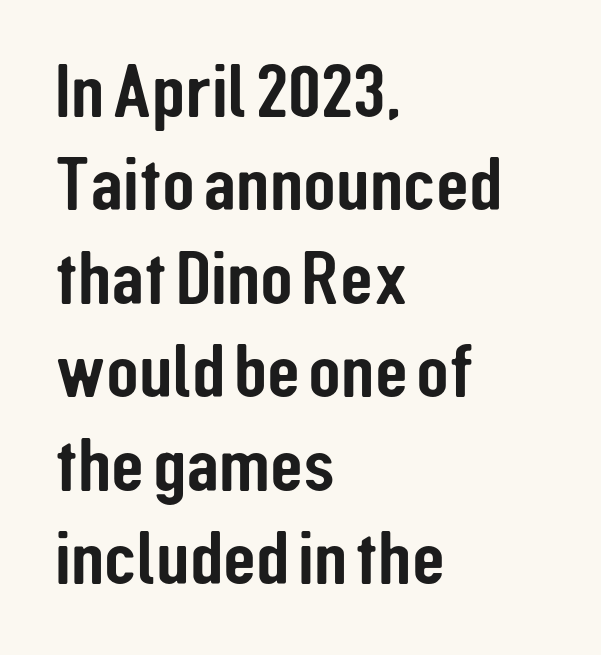
{"serif": "no", "italic": "no", "width": "condensed", "stroke_contrast": "low", "x_height": "medium", "monospaced": "no", "underline": "no", "align": "left", "line_spacing_ratio": 1.23, "letter_spacing": "normal", "letter_spacing_em": 0.0, "glyph_px": 76}
